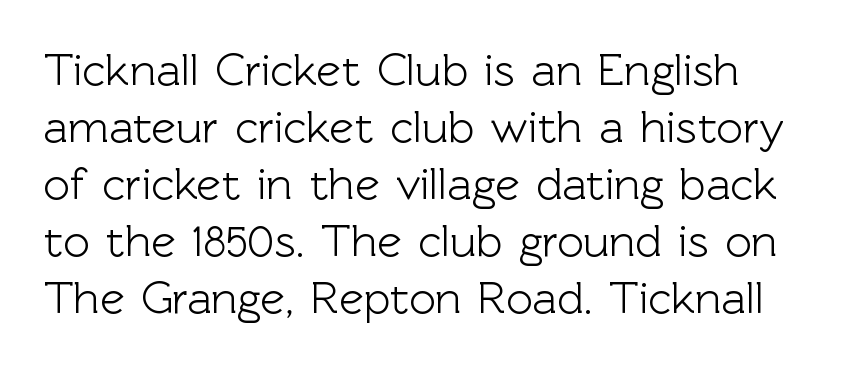
{"serif": "no", "italic": "no", "width": "normal", "x_height": "medium", "monospaced": "no", "underline": "no", "line_spacing_ratio": 1.24, "letter_spacing": "normal", "letter_spacing_em": 0.0, "glyph_px": 46}
